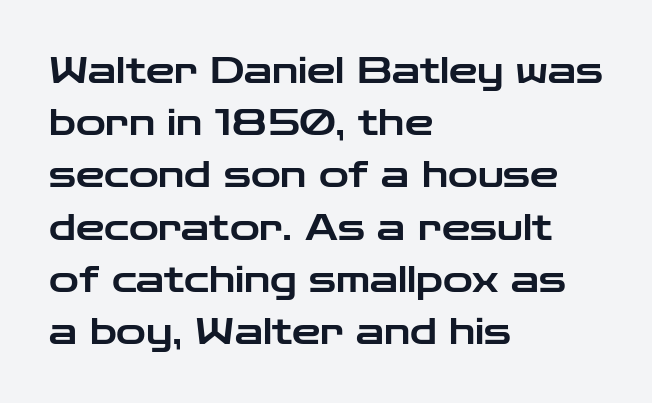
The image shows 36 px wide sans-serif type, upright; set left-aligned, normal line spacing (1.45x), normal letter spacing, not underlined; low stroke contrast and a medium x-height.
